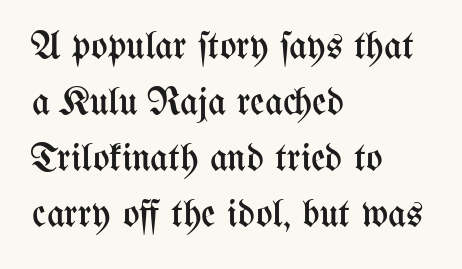
{"italic": "no", "bold": "no", "weight": "regular", "width": "condensed", "stroke_contrast": "medium", "x_height": "medium", "monospaced": "no", "underline": "no", "align": "left", "line_spacing": "normal", "line_spacing_ratio": 1.44, "letter_spacing": "normal", "letter_spacing_em": 0.0, "glyph_px": 39}
